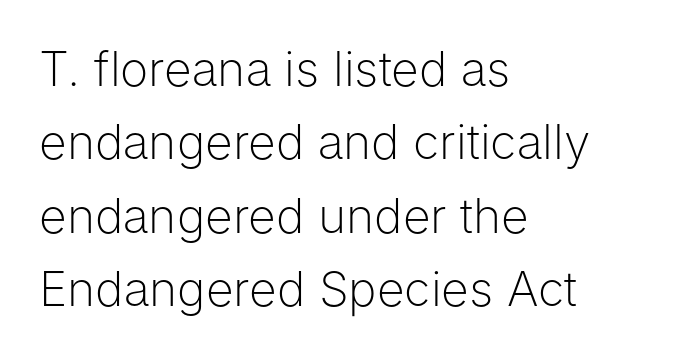
The image shows 48 px light sans-serif type, upright; set left-aligned, normal line spacing (1.53x), normal letter spacing, not underlined; low stroke contrast and a medium x-height.
